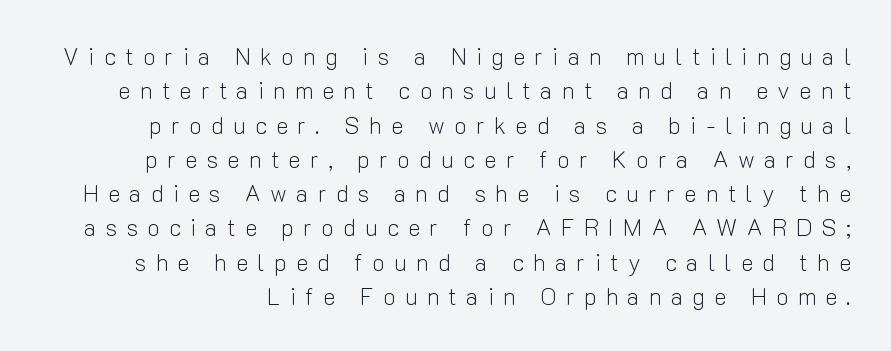
The image shows 23 px text type, upright; set normal line spacing (1.49x), unusually wide letter spacing (+0.41 em), not underlined.
